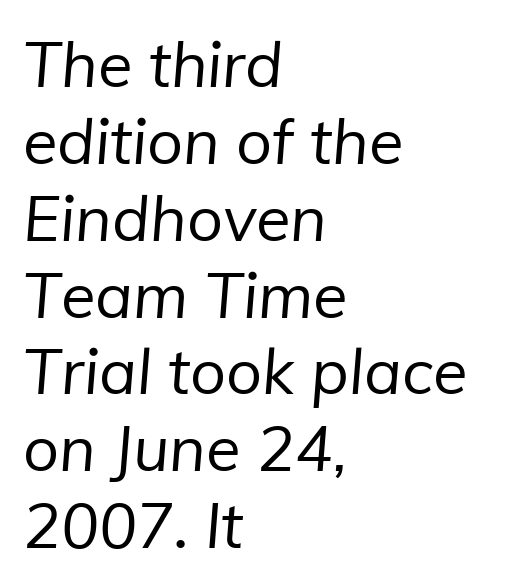
The typesetter chose a ragged-right arrangement here. These lines keep a tight, regular rhythm from letter to letter. The specimen omits any rule beneath the text block's lines. Bold? No — there's no thickening of the strokes.
